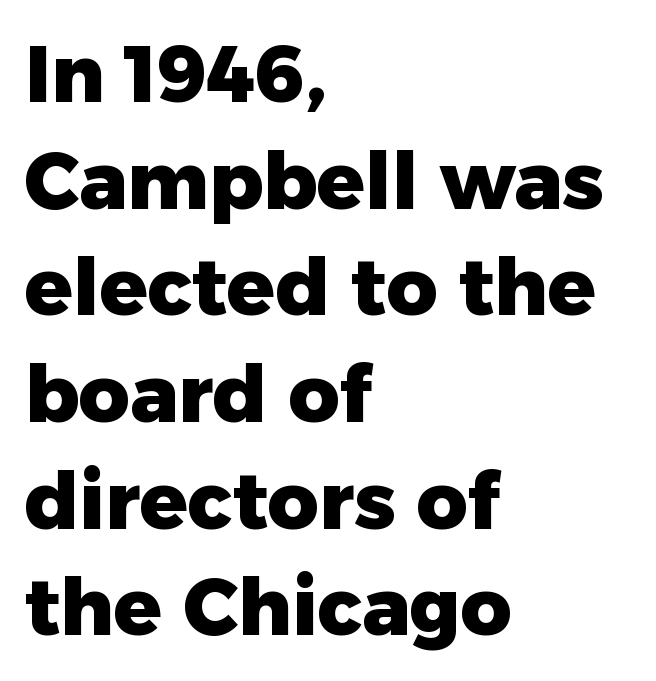
The image shows 79 px heavy sans-serif type, upright; set left-aligned, normal line spacing (1.35x), normal letter spacing, not underlined; low stroke contrast and a medium x-height.
